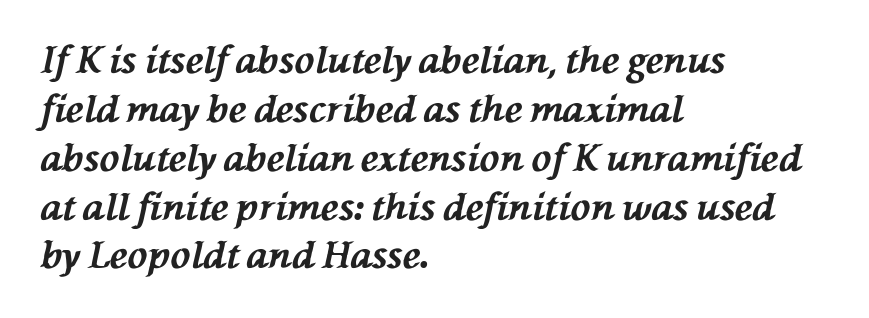
Vertical spacing — default. Visually the block forms a straight wall on the left and a jagged coastline on the right. Is the letter spacing exaggerated? No — it looks like the ordinary default. Beneath every word, the page is bare. Typesetter's note: full bold, strokes at maximum text heaviness.
